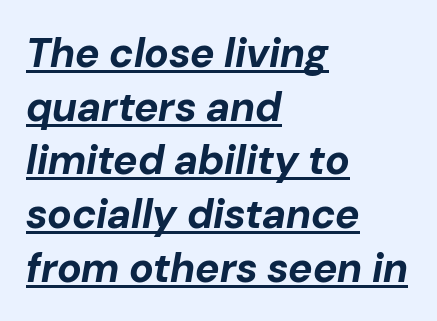
The image shows 41 px bold type, italic (leaning right); set left-aligned, normal line spacing (1.31x), normal letter spacing, underlined; low stroke contrast and a medium x-height.
